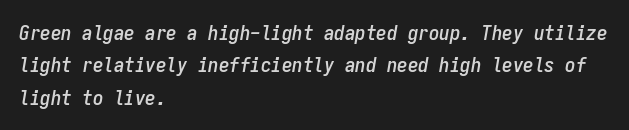
The image shows 21 px text type, italic (leaning right); set left-aligned, normal line spacing (1.54x), normal letter spacing, not underlined.
